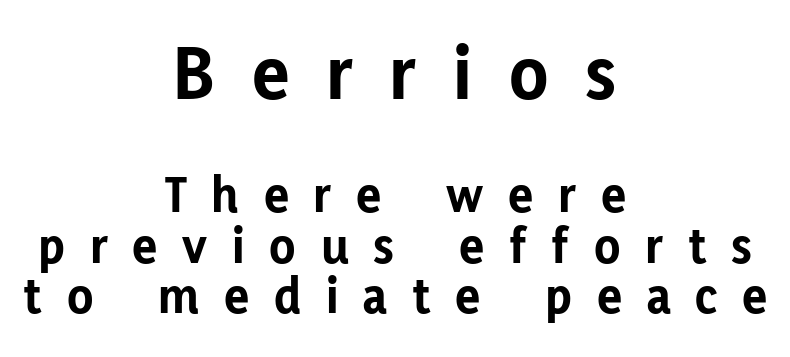
{"serif": "no", "italic": "no", "bold": "yes", "weight": "bold", "width": "normal", "stroke_contrast": "low", "x_height": "medium", "monospaced": "no", "underline": "no", "align": "center", "line_spacing": "tight", "line_spacing_ratio": 0.95, "letter_spacing": "wide", "letter_spacing_em": 0.47, "larger_block": "first", "size_ratio": 1.49, "glyph_px": 79}
